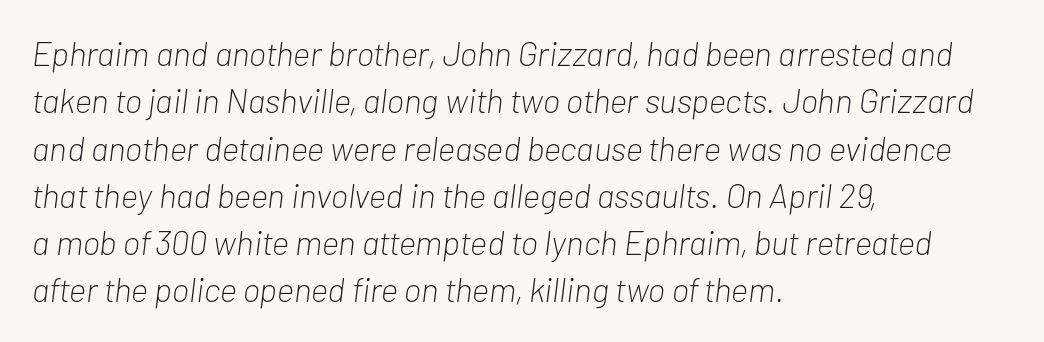
{"italic": "yes", "lean": "right", "slant_degrees": 7, "bold": "no", "weight": "light", "width": "condensed", "stroke_contrast": "low", "x_height": "medium", "monospaced": "no", "underline": "no", "align": "left", "line_spacing": "normal", "line_spacing_ratio": 1.39, "letter_spacing": "normal", "letter_spacing_em": 0.0, "glyph_px": 34}
